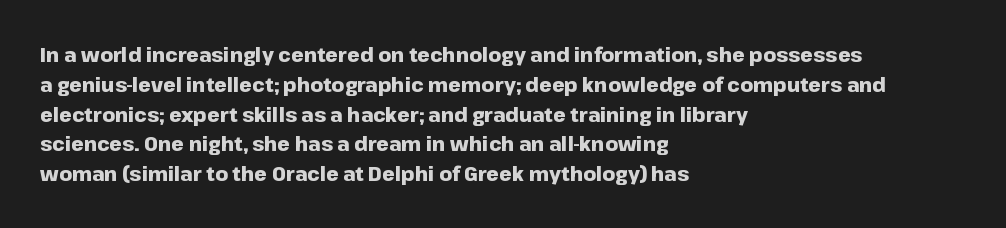
Summary of weight: heavy, a full bold. This sample is left-justified, so line endings fall wherever the words run out. The type sits square on the baseline with zero lean. The lines sit at an ordinary, default distance from one another. A bare baseline throughout the passage. This sample uses plain, unmodified letter spacing.
